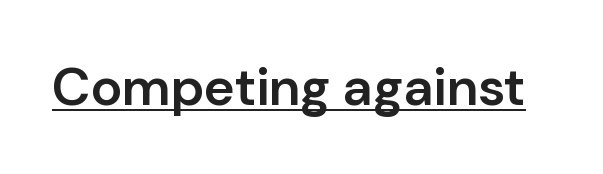
The face used here is proportionally spaced, like ordinary book or web type. The glyphs have the mass of a demibold cut, below bold. The typesetter has applied underlining to the passage shown. I'd call this a sans setting — the letters go barefoot.
